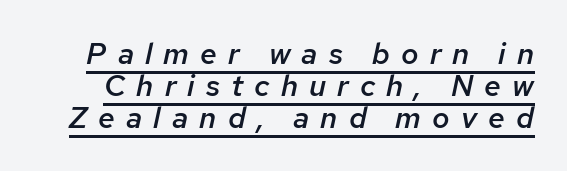
The image shows 30 px semibold type, italic (leaning right); set tight line spacing (1.06x), unusually wide letter spacing (+0.37 em), underlined; low stroke contrast and a medium x-height.
